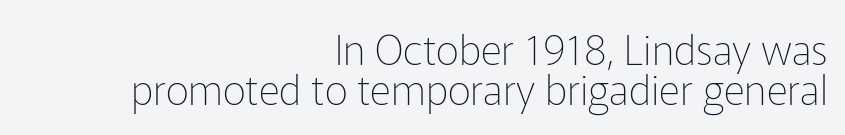
This sample uses an upright cut, with every glyph sitting square on the baseline. Proportional: the letters do not fall into vertical columns. Caption: standard tracking, unaltered. Each stroke keeps to a modest, everyday thickness or less. Horizontal alignment here is rightward, an uncommon choice for prose.
